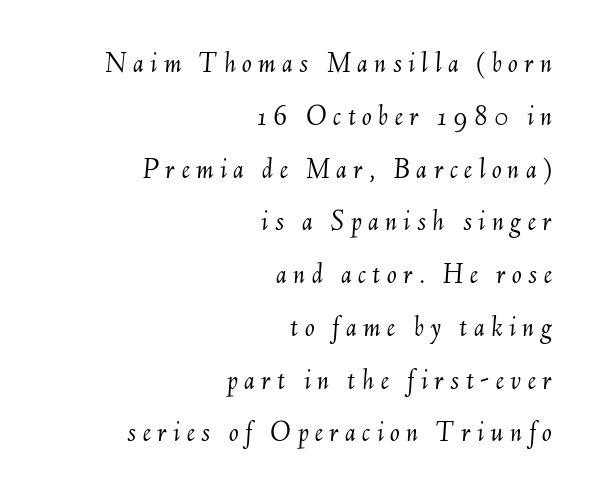
Q: Is the text bold? A: No.
Q: Is the text italic (slanted)? A: Yes, it leans right by about 6 degrees.
Q: Is the text underlined? A: No.
Q: How is the paragraph aligned? A: Right-aligned.
Q: Is the spacing between letters normal or unusually wide? A: Unusually wide.
Q: Width (condensed, normal, or wide)? A: Normal.
Q: Stroke contrast? A: Medium.
Q: x-height? A: Small.
Q: Monospaced? A: No.
